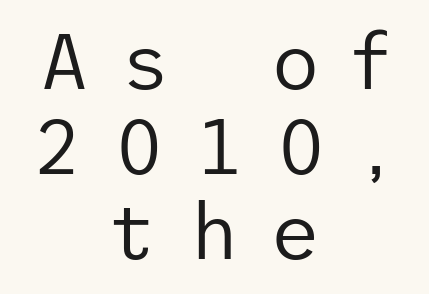
{"serif": "no", "italic": "no", "bold": "no", "weight": "regular", "width": "normal", "stroke_contrast": "low", "x_height": "medium", "underline": "no", "align": "center", "line_spacing": "tight", "line_spacing_ratio": 1.09, "letter_spacing": "wide", "letter_spacing_em": 0.39, "glyph_px": 78}
